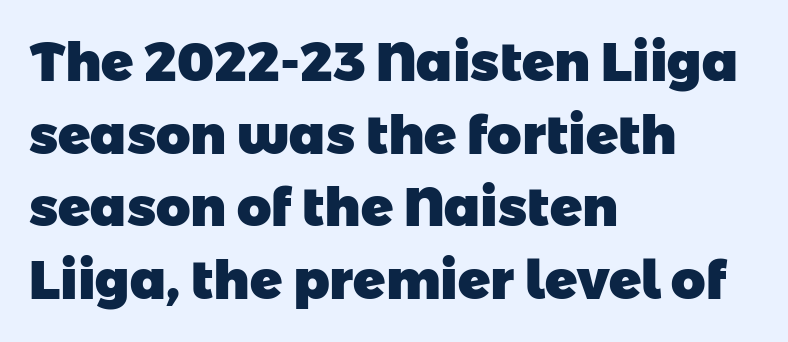
Q: Is the text bold? A: Yes.
Q: Is the typeface a serif or a sans-serif typeface? A: Sans-serif.
Q: Is the text underlined? A: No.
Q: How is the paragraph aligned? A: Left-aligned.
Q: Is the spacing between letters normal or unusually wide? A: Normal.
Q: Is the spacing between lines tight, normal or loose? A: Normal.
Q: Width (condensed, normal, or wide)? A: Normal.
Q: Stroke contrast? A: Low.
Q: x-height? A: Medium.
Q: Monospaced? A: No.
